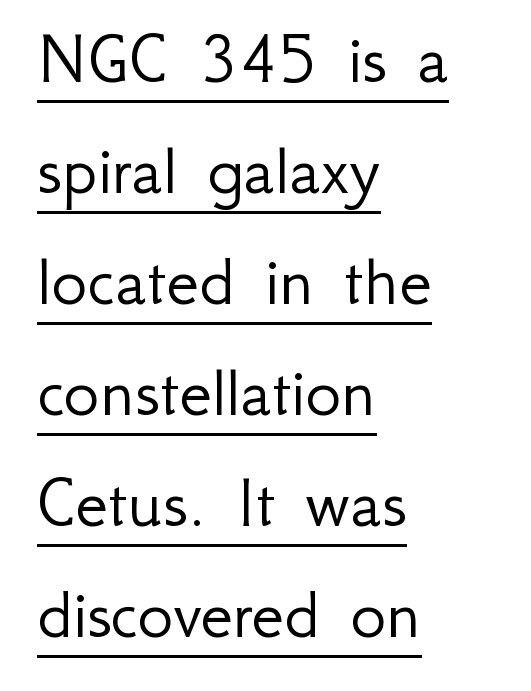
Q: Is the text bold? A: No.
Q: Is the text italic (slanted)? A: No, it is upright.
Q: Is the typeface a serif or a sans-serif typeface? A: Sans-serif.
Q: Is the text underlined? A: Yes.
Q: How is the paragraph aligned? A: Left-aligned.
Q: Is the spacing between letters normal or unusually wide? A: Normal.
Q: Is the spacing between lines tight, normal or loose? A: Normal.
Q: Width (condensed, normal, or wide)? A: Normal.
Q: Stroke contrast? A: Low.
Q: x-height? A: Small.
Q: Monospaced? A: No.
